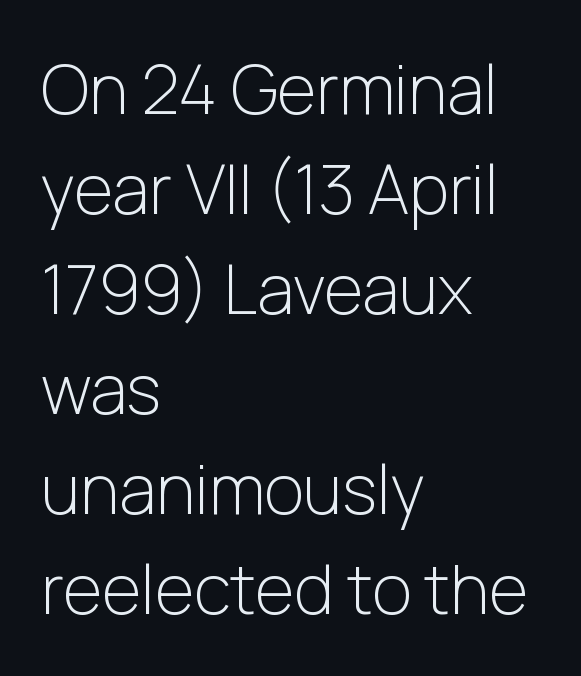
Rows of type keep a routine distance in the vertical direction. Check the space under the baseline: it is left empty. The compositor pushed each line to the left boundary. You could not count columns in this text — the font is proportionally spaced.
